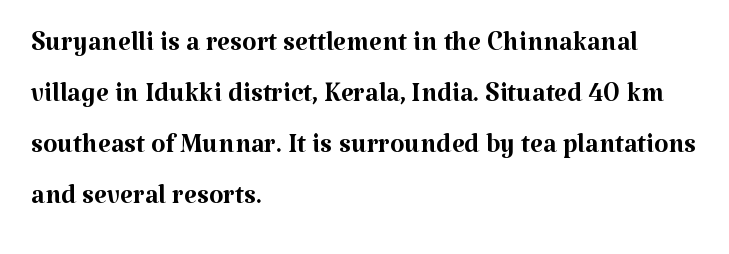
Italic? Not at all — the glyphs are vertical. Glance below the letters and you will spot only blank space. Does the copy run flush right? No — it runs flush left. A typesetter would call this proportional, since set widths differ per character.
